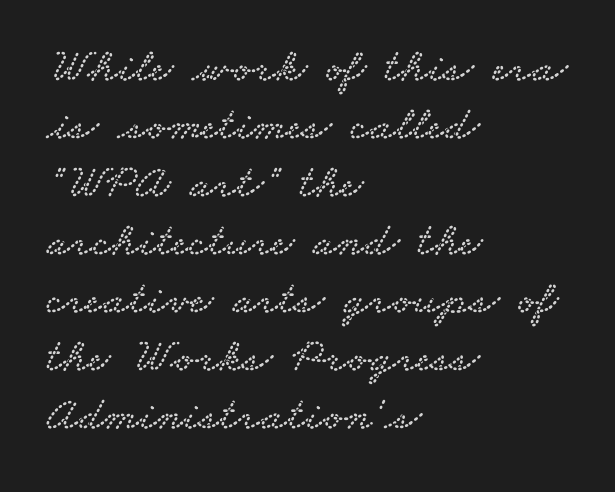
Where is the straight margin? On the left. Default kerning and tracking; the words read as compact shapes. Has an underline been added? It has not. The letters advance in unequal steps, a hallmark of proportional type.
